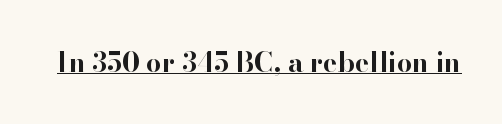
The image shows 27 px bold type, upright; set normal letter spacing, underlined.
